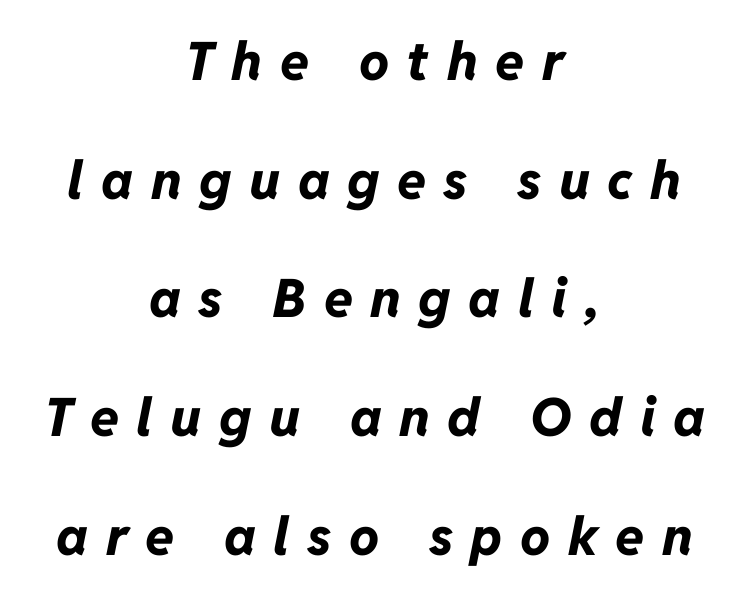
This sample trades compactness for vertical openness between lines. Letter spacing: wide. Where is the straight margin? There isn't one; the lines are centered. The strokes are fattened all the way to bold.
